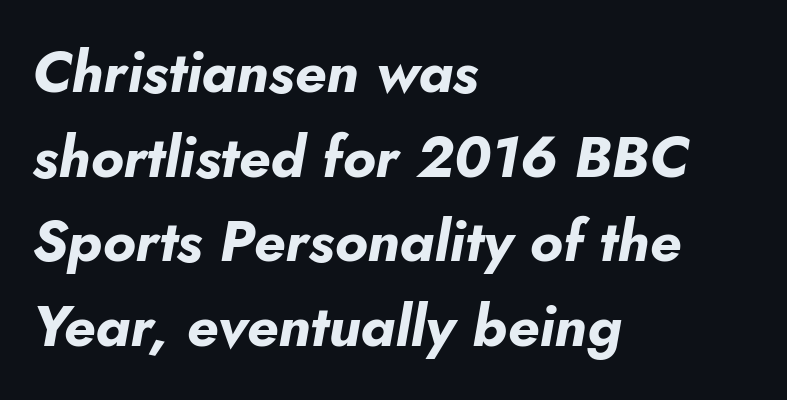
{"italic": "yes", "lean": "right", "slant_degrees": 10, "bold": "yes", "weight": "bold", "width": "normal", "stroke_contrast": "low", "x_height": "small", "monospaced": "no", "underline": "no", "align": "left", "line_spacing": "normal", "line_spacing_ratio": 1.46, "letter_spacing": "normal", "letter_spacing_em": 0.0, "glyph_px": 58}
